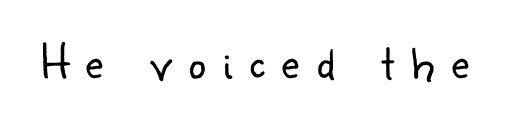
Q: Is the text bold? A: No.
Q: Is the text italic (slanted)? A: No, it is upright.
Q: Is the typeface a serif or a sans-serif typeface? A: Sans-serif.
Q: Is the text underlined? A: No.
Q: Is the spacing between letters normal or unusually wide? A: Unusually wide.
Q: Width (condensed, normal, or wide)? A: Normal.
Q: Stroke contrast? A: Low.
Q: x-height? A: Small.
Q: Monospaced? A: No.
